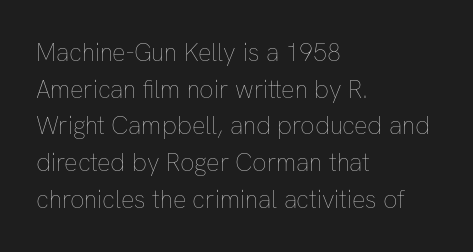
Weight: in the light-to-regular range. In CSS terms this would be text-align: left. The letters stand straight up with perfectly vertical stems. Each new line begins a customary step beneath the previous one. Characters follow at the spacing the type designer built in.
